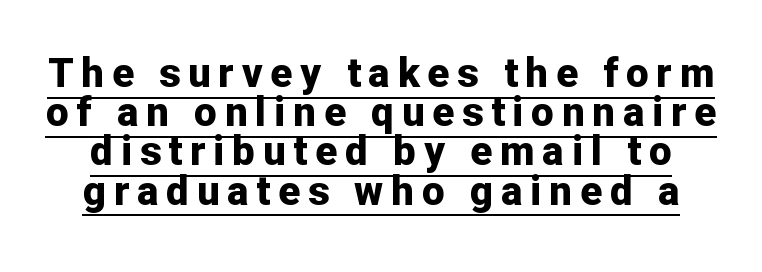
Q: Is the text bold? A: Yes.
Q: Is the text italic (slanted)? A: No, it is upright.
Q: Is the typeface a serif or a sans-serif typeface? A: Sans-serif.
Q: Is the text underlined? A: Yes.
Q: Is the spacing between letters normal or unusually wide? A: Unusually wide.
Q: Is the spacing between lines tight, normal or loose? A: Tight.
Q: Width (condensed, normal, or wide)? A: Normal.
Q: Stroke contrast? A: Low.
Q: x-height? A: Medium.
Q: Monospaced? A: No.
